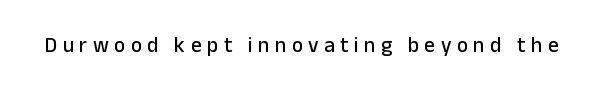
The image shows 21 px text type, upright; set unusually wide letter spacing (+0.26 em), not underlined.
